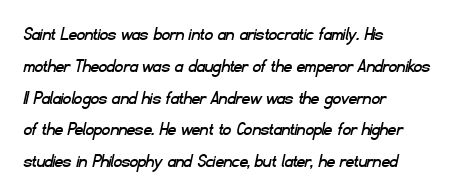
Q: Is the text underlined? A: No.
Q: How is the paragraph aligned? A: Left-aligned.
Q: Is the spacing between letters normal or unusually wide? A: Normal.
Q: Is the spacing between lines tight, normal or loose? A: Normal.
